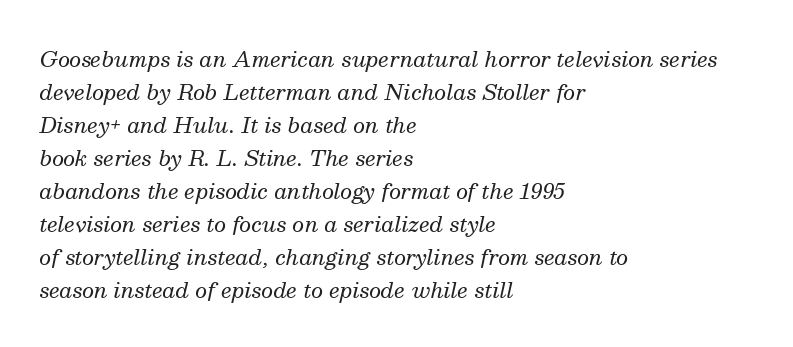
The image shows 21 px text type, italic (leaning right); set left-aligned, normal line spacing (1.57x), normal letter spacing, not underlined.
